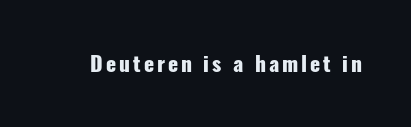
Pretty heavy lettering here — definitely bold. The passage shown is not underscored anywhere. Do the letters lean? They stand straight.
